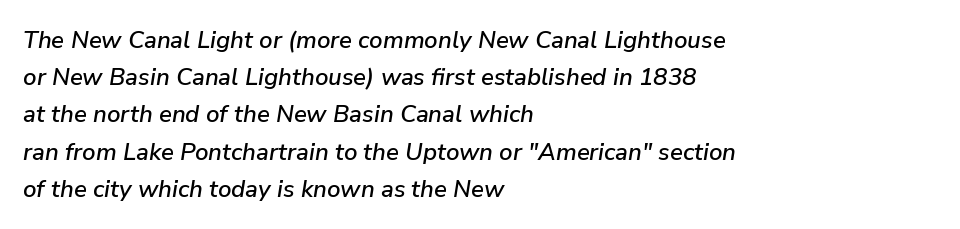
The image shows 24 px text type, italic (leaning right); set left-aligned, normal line spacing (1.55x), normal letter spacing, not underlined.
